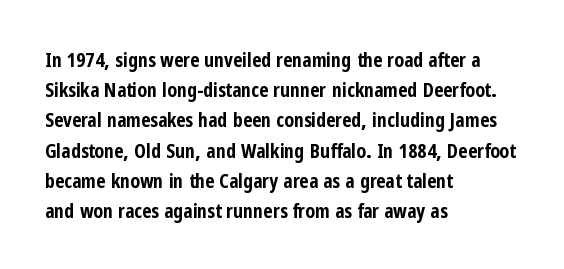
Where is the straight margin? On the left. Between one letter and the next there's only the usual sliver of space. Is there any slant? The stems are plumb. Every letter is thick-stroked: bold, no question.
